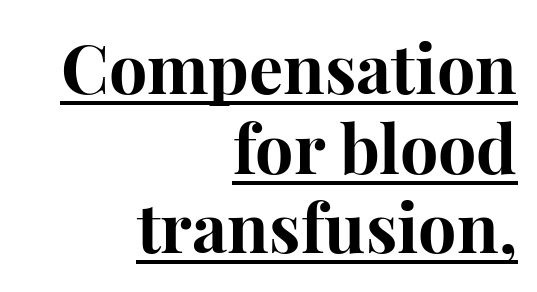
{"serif": "yes", "italic": "no", "bold": "yes", "weight": "bold", "width": "normal", "stroke_contrast": "high", "x_height": "medium", "monospaced": "no", "underline": "yes", "align": "right", "line_spacing_ratio": 1.17, "letter_spacing": "normal", "letter_spacing_em": 0.0, "glyph_px": 68}
